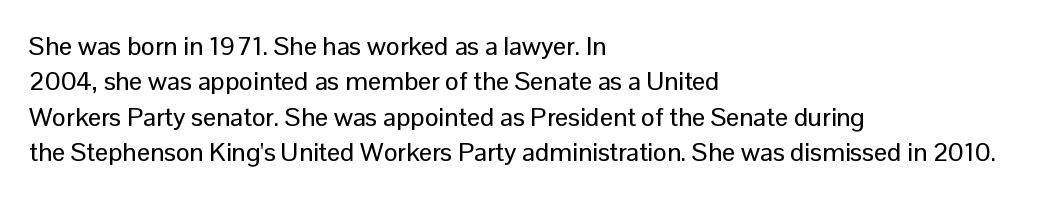
The image shows 26 px text type, upright; set left-aligned, normal line spacing (1.36x), normal letter spacing, not underlined.
